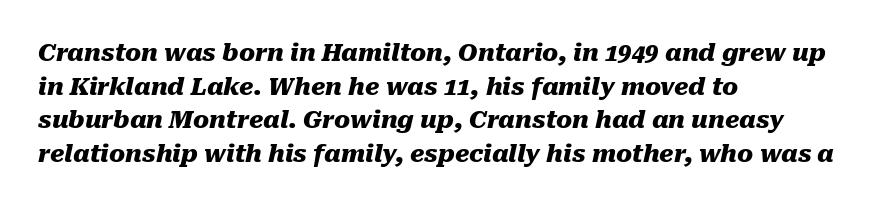
Q: Is the text bold? A: Yes.
Q: Is the text italic (slanted)? A: Yes, it leans right by about 10 degrees.
Q: Is the text underlined? A: No.
Q: How is the paragraph aligned? A: Left-aligned.
Q: Is the spacing between letters normal or unusually wide? A: Normal.
Q: Is the spacing between lines tight, normal or loose? A: Normal.
